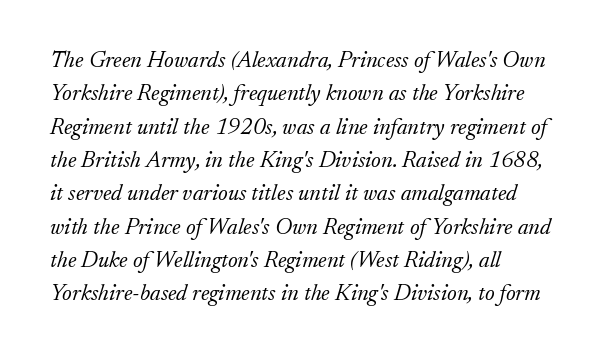
The image shows 23 px text type, italic (leaning right); set left-aligned, normal line spacing (1.45x), normal letter spacing, not underlined.
